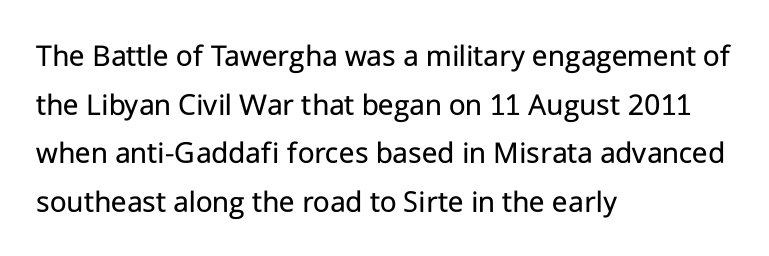
Grotesque or geometric, the face here clearly has no serifs. This is the regular roman posture of the typeface. Tracking value appears to be zero — textbook default spacing. The block of text has a typical density, with ordinary space between rows. The rendering uses natural spacing where letterforms have individual widths. Has an underline been added? It has not.
